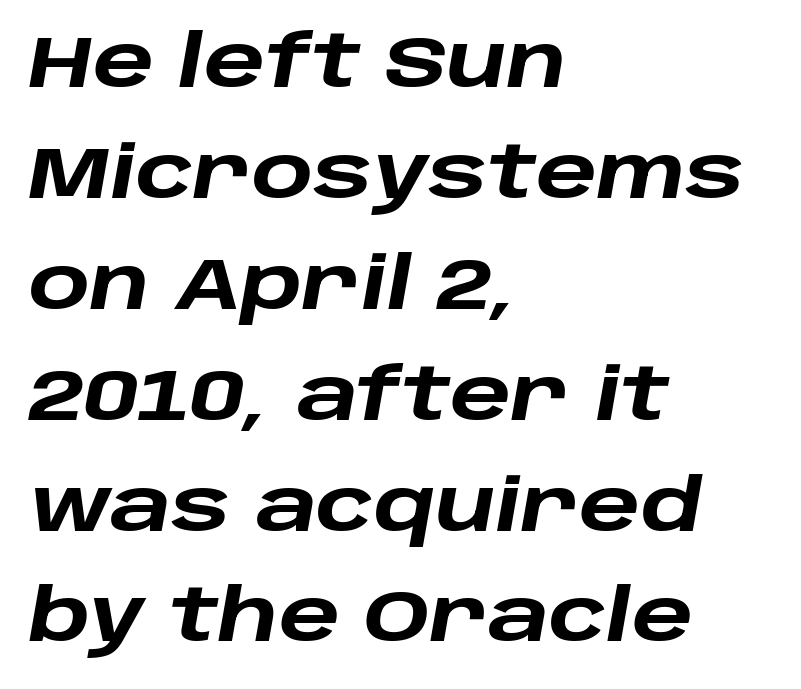
Strong, thick strokes mark this as bold type. Regarding leading, the lines here are spaced in the standard way. The tracking reads as untouched default to a designer's eye. The zone under the glyphs is completely vacant. These lines stack with their left ends in a neat column. Think of a printed novel: that variable character pitch is what you see here.
